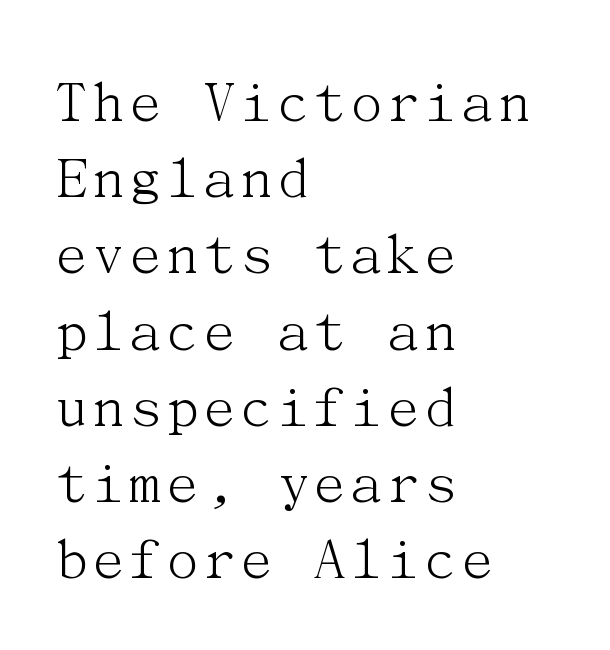
The image shows 63 px light serif type, upright; set left-aligned, line spacing 1.21x, normal letter spacing, not underlined; medium stroke contrast and a medium x-height.
